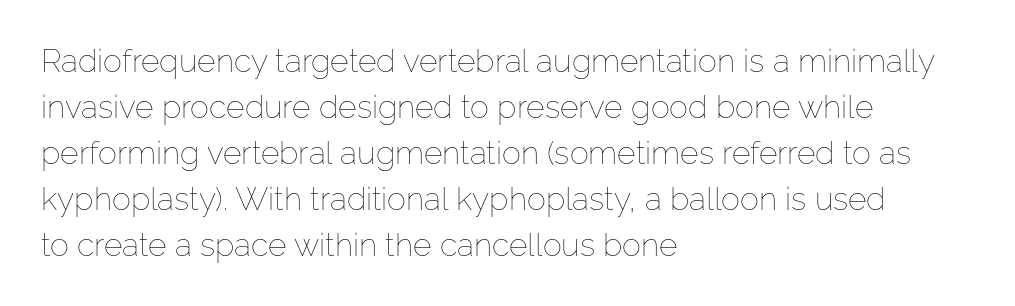
The image shows 32 px thin type, upright; set left-aligned, normal line spacing (1.44x), normal letter spacing, not underlined; low stroke contrast and a medium x-height.
